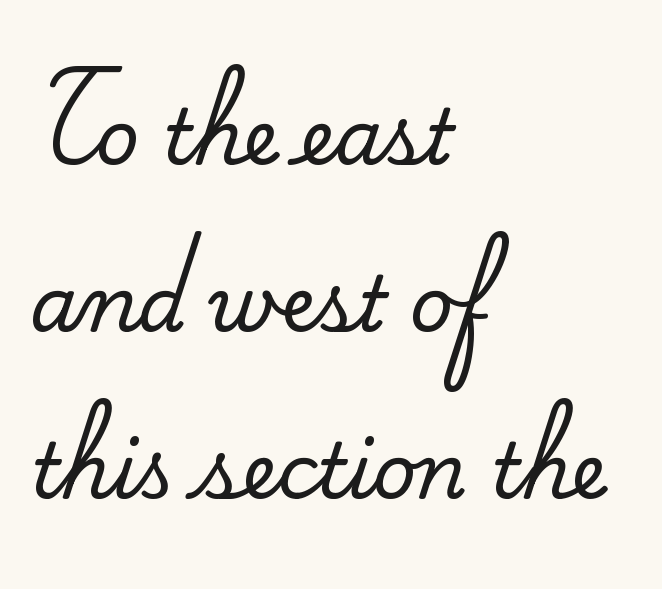
{"serif": "yes", "width": "normal", "stroke_contrast": "medium", "x_height": "small", "monospaced": "no", "underline": "no", "align": "left", "line_spacing": "loose", "line_spacing_ratio": 2.2, "letter_spacing": "normal", "letter_spacing_em": 0.0, "glyph_px": 76}
